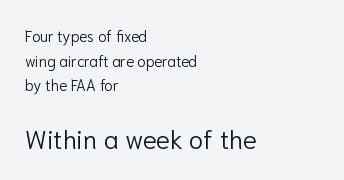
Q: Is the text bold? A: No.
Q: Is the text italic (slanted)? A: No, it is upright.
Q: Is the text underlined? A: No.
Q: How is the paragraph aligned? A: Left-aligned.
Q: Is the spacing between letters normal or unusually wide? A: Normal.
Q: Is the spacing between lines tight, normal or loose? A: Normal.
Q: Which block of text is set in a larger size, the first (top) or the second (bottom)? A: The second (bottom) one.
